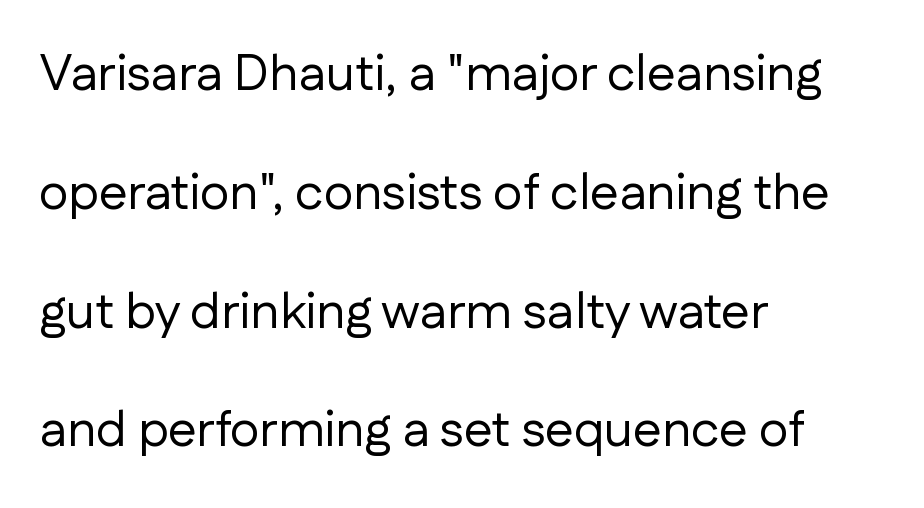
Q: Is the text bold? A: No.
Q: Is the text italic (slanted)? A: No, it is upright.
Q: Is the typeface a serif or a sans-serif typeface? A: Sans-serif.
Q: Is the text underlined? A: No.
Q: How is the paragraph aligned? A: Left-aligned.
Q: Is the spacing between letters normal or unusually wide? A: Normal.
Q: Is the spacing between lines tight, normal or loose? A: Loose.
Q: Width (condensed, normal, or wide)? A: Normal.
Q: Stroke contrast? A: Low.
Q: x-height? A: Medium.
Q: Monospaced? A: No.
